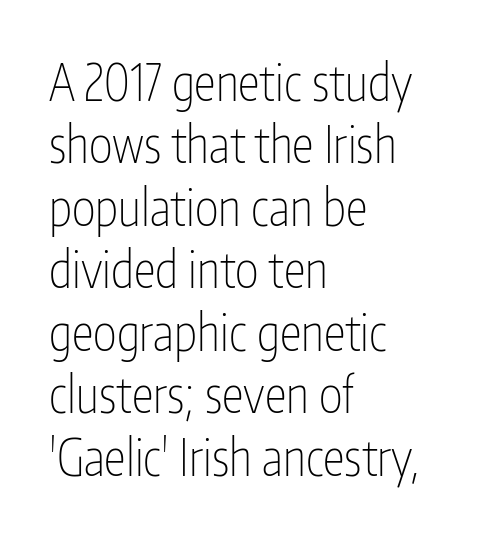
Q: Is the text bold? A: No.
Q: Is the text italic (slanted)? A: No, it is upright.
Q: Is the typeface a serif or a sans-serif typeface? A: Sans-serif.
Q: Is the text underlined? A: No.
Q: How is the paragraph aligned? A: Left-aligned.
Q: Is the spacing between letters normal or unusually wide? A: Normal.
Q: Is the spacing between lines tight, normal or loose? A: Normal.
Q: Width (condensed, normal, or wide)? A: Condensed.
Q: Stroke contrast? A: Low.
Q: x-height? A: Medium.
Q: Monospaced? A: No.
